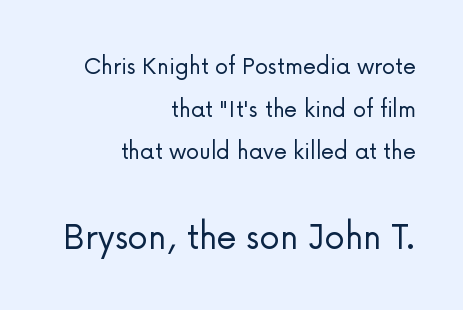
{"serif": "no", "italic": "no", "bold": "no", "weight": "light", "width": "normal", "stroke_contrast": "low", "x_height": "medium", "monospaced": "no", "underline": "no", "align": "right", "line_spacing": "normal", "line_spacing_ratio": 1.58, "letter_spacing": "normal", "letter_spacing_em": 0.0, "larger_block": "second", "size_ratio": 1.52, "glyph_px": 41}
